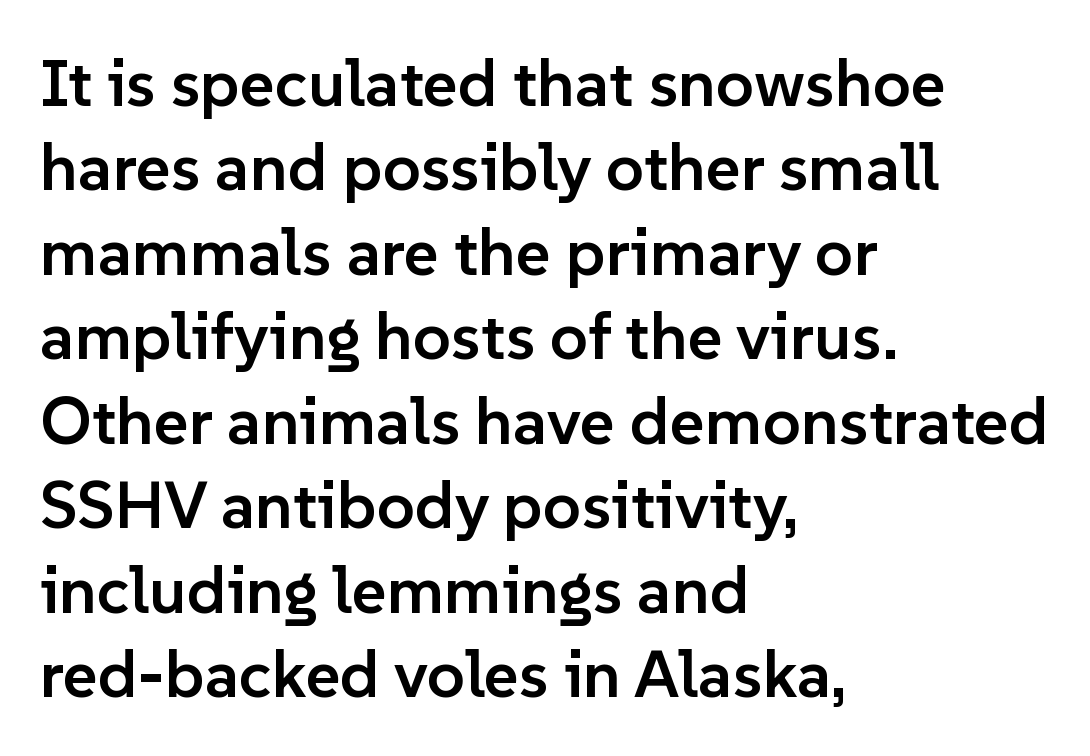
{"serif": "no", "italic": "no", "bold": "semi", "weight": "semibold", "width": "normal", "stroke_contrast": "low", "x_height": "medium", "monospaced": "no", "underline": "no", "align": "left", "line_spacing": "normal", "line_spacing_ratio": 1.26, "letter_spacing": "normal", "letter_spacing_em": 0.0, "glyph_px": 67}
